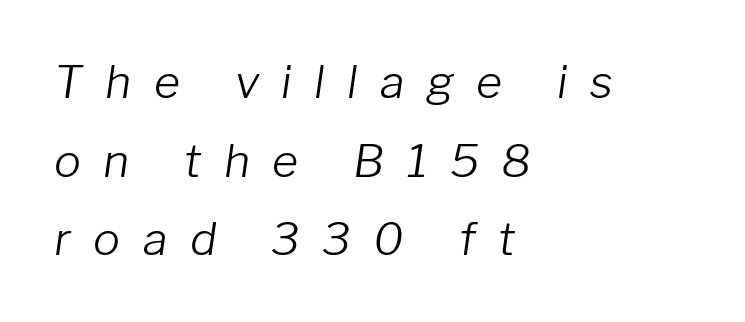
The foot of each line stays bare and open. Character widths vary here, with narrow letters taking less room than wide ones. All the whitespace from short lines collects on the right. Would a proofreader flag this as italicized? Yes. A light-to-regular cut is what we see here.
